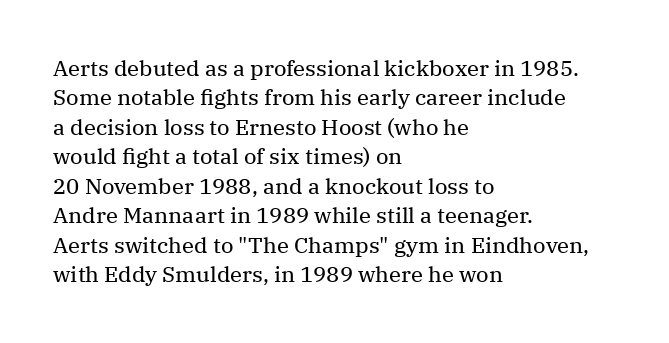
{"italic": "no", "bold": "no", "underline": "no", "align": "left", "line_spacing": "normal", "line_spacing_ratio": 1.34, "letter_spacing": "normal", "letter_spacing_em": 0.0, "glyph_px": 22}
